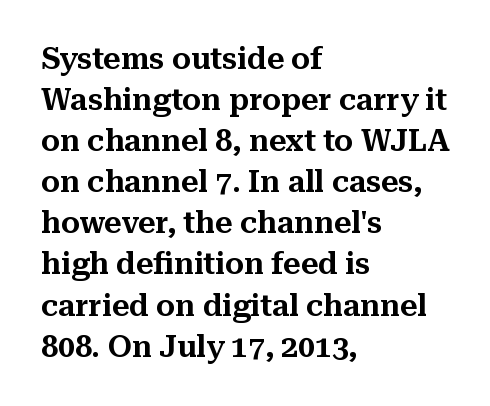
{"serif": "yes", "italic": "no", "width": "normal", "stroke_contrast": "medium", "x_height": "medium", "monospaced": "no", "underline": "no", "align": "left", "line_spacing": "normal", "line_spacing_ratio": 1.37, "letter_spacing": "normal", "letter_spacing_em": 0.0, "glyph_px": 30}
